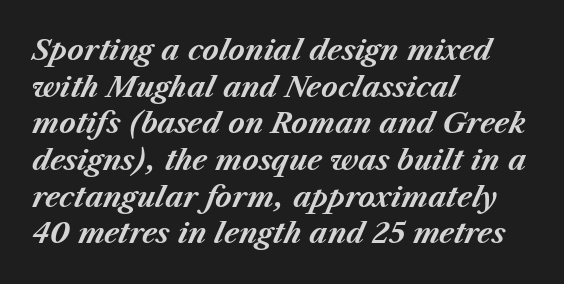
{"italic": "yes", "lean": "right", "slant_degrees": 23, "bold": "yes", "weight": "bold", "width": "normal", "stroke_contrast": "medium", "x_height": "medium", "monospaced": "no", "underline": "no", "align": "left", "line_spacing": "normal", "line_spacing_ratio": 1.31, "letter_spacing": "normal", "letter_spacing_em": 0.0, "glyph_px": 28}
